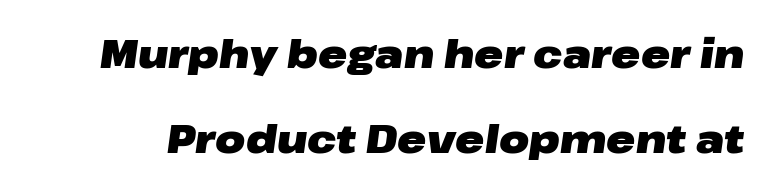
Q: Is the text bold? A: Yes.
Q: Is the text italic (slanted)? A: Yes, it leans right by about 8 degrees.
Q: Is the text underlined? A: No.
Q: Is the spacing between letters normal or unusually wide? A: Normal.
Q: Is the spacing between lines tight, normal or loose? A: Loose.
Q: Width (condensed, normal, or wide)? A: Wide.
Q: Stroke contrast? A: Low.
Q: x-height? A: Medium.
Q: Monospaced? A: No.
